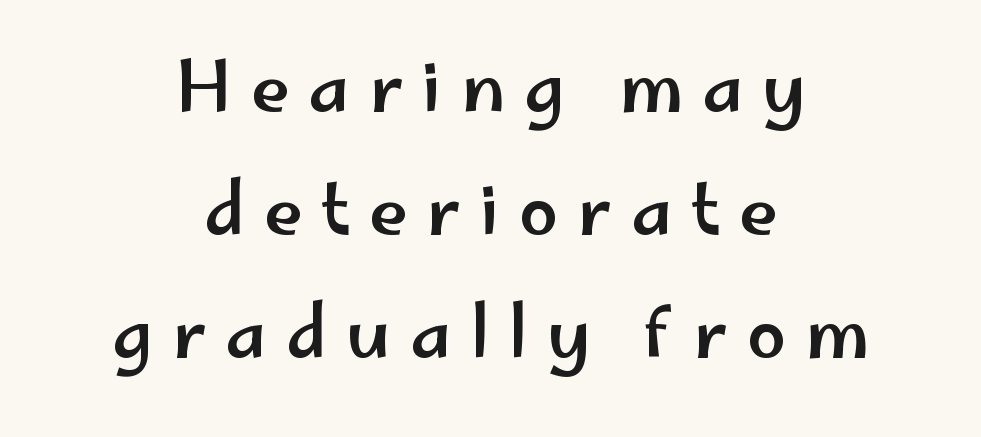
Q: Is the text italic (slanted)? A: No, it is upright.
Q: Is the typeface a serif or a sans-serif typeface? A: Sans-serif.
Q: Is the text underlined? A: No.
Q: How is the paragraph aligned? A: Centered.
Q: Is the spacing between letters normal or unusually wide? A: Unusually wide.
Q: Width (condensed, normal, or wide)? A: Wide.
Q: Stroke contrast? A: Low.
Q: x-height? A: Small.
Q: Monospaced? A: No.
